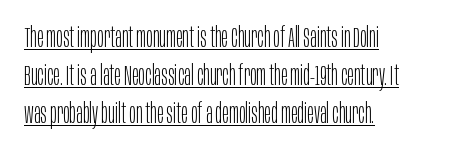
Q: Is the text bold? A: No.
Q: Is the text italic (slanted)? A: No, it is upright.
Q: Is the typeface a serif or a sans-serif typeface? A: Sans-serif.
Q: Is the text underlined? A: Yes.
Q: How is the paragraph aligned? A: Left-aligned.
Q: Is the spacing between letters normal or unusually wide? A: Normal.
Q: Is the spacing between lines tight, normal or loose? A: Normal.
Q: Width (condensed, normal, or wide)? A: Condensed.
Q: Stroke contrast? A: Low.
Q: x-height? A: Large.
Q: Monospaced? A: No.
